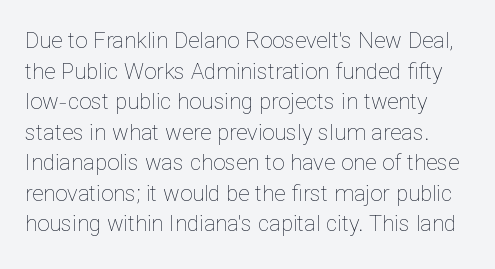
The image shows 22 px text type, upright; set normal line spacing (1.39x), normal letter spacing, not underlined.
